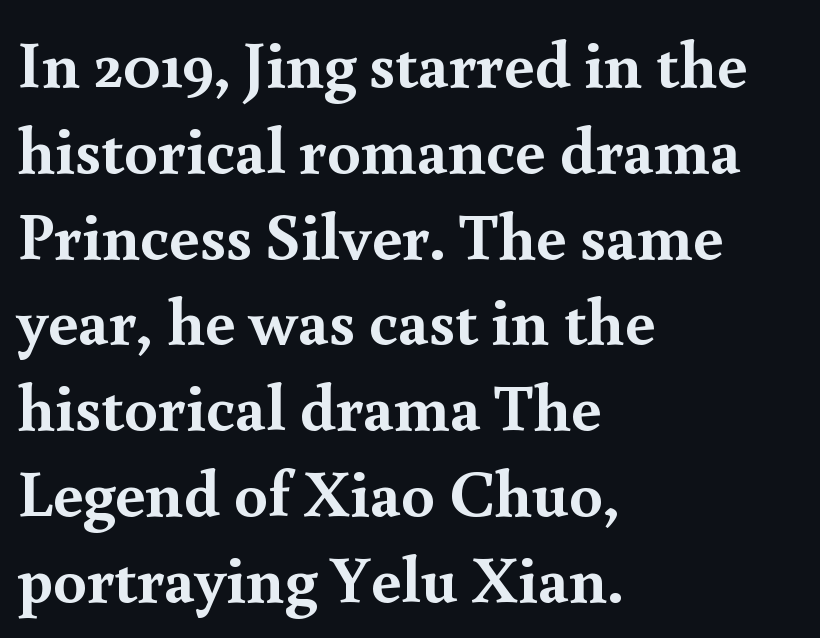
Q: Is the text bold? A: Yes.
Q: Is the text italic (slanted)? A: No, it is upright.
Q: Is the typeface a serif or a sans-serif typeface? A: Serif.
Q: Is the text underlined? A: No.
Q: How is the paragraph aligned? A: Left-aligned.
Q: Is the spacing between letters normal or unusually wide? A: Normal.
Q: Is the spacing between lines tight, normal or loose? A: Normal.
Q: Width (condensed, normal, or wide)? A: Normal.
Q: x-height? A: Small.
Q: Monospaced? A: No.
